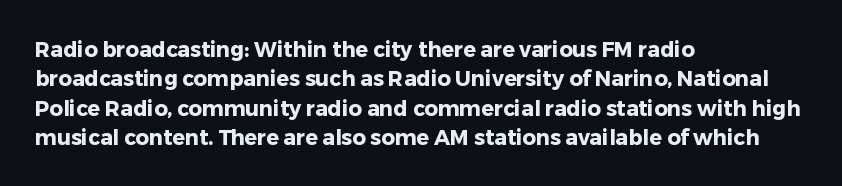
Posture: upright roman. Underlining? Definitely not there. Each line starts at the same left margin while the right side varies. Stroke thickness is high; the sample reads as a true bold. The block of text has a typical density, with ordinary space between rows.
